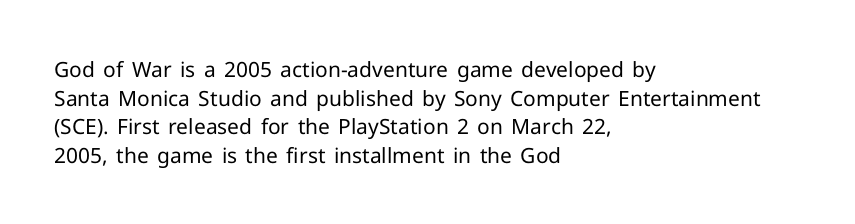
Q: Is the text bold? A: No.
Q: Is the text italic (slanted)? A: No, it is upright.
Q: Is the text underlined? A: No.
Q: How is the paragraph aligned? A: Left-aligned.
Q: Is the spacing between letters normal or unusually wide? A: Normal.
Q: Is the spacing between lines tight, normal or loose? A: Normal.
